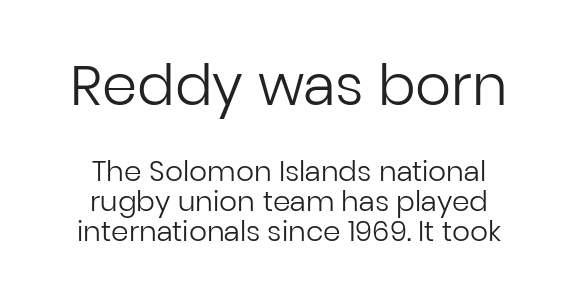
Interline gaps are noticeably narrow in this sample. One-word summary of the alignment: center. Descender tails drop into unmarked territory. Two sizes are in play, and the larger belongs to the first block. This reads as an unemphasized weight, regular at the heaviest.
